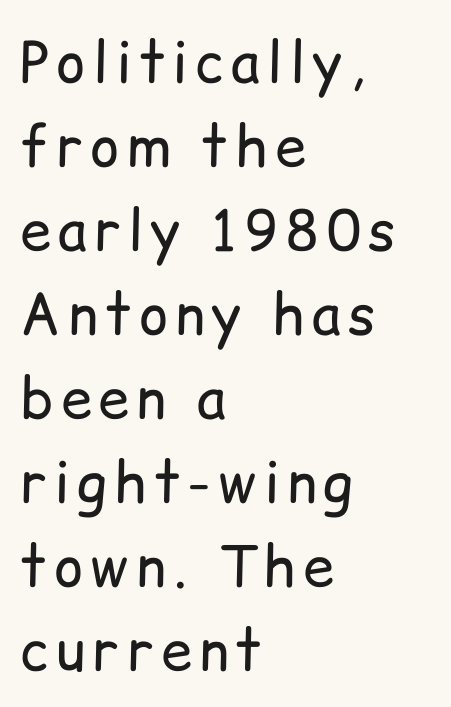
The image shows 56 px regular-weight sans-serif type, upright; set left-aligned, normal line spacing (1.5x), not underlined; low stroke contrast and a medium x-height.
